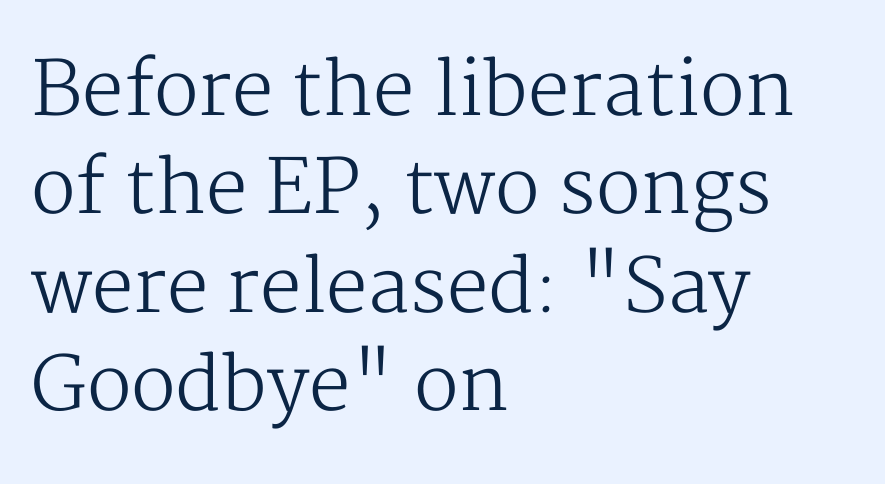
The image shows 74 px regular-weight serif type, upright; set left-aligned, normal line spacing (1.33x), normal letter spacing, not underlined; medium stroke contrast and a medium x-height.
